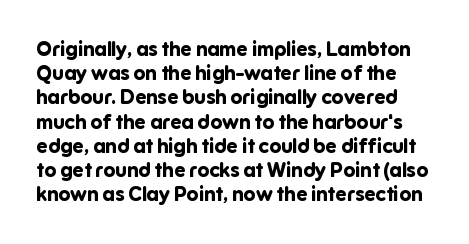
Q: Is the text bold? A: Yes.
Q: Is the text italic (slanted)? A: No, it is upright.
Q: Is the text underlined? A: No.
Q: Is the spacing between letters normal or unusually wide? A: Normal.
